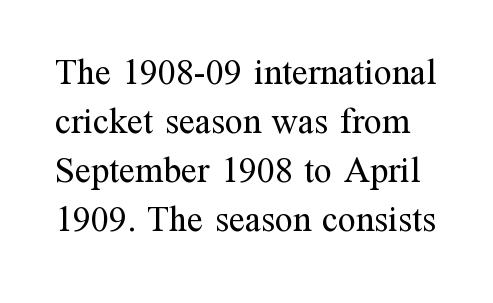
{"serif": "yes", "italic": "no", "bold": "no", "weight": "regular", "width": "normal", "stroke_contrast": "medium", "x_height": "medium", "monospaced": "no", "underline": "no", "line_spacing": "normal", "line_spacing_ratio": 1.36, "letter_spacing": "normal", "letter_spacing_em": 0.0, "glyph_px": 36}
